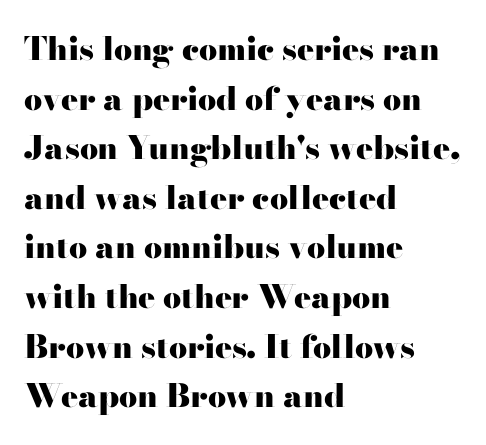
{"serif": "yes", "italic": "no", "bold": "yes", "weight": "heavy", "width": "wide", "stroke_contrast": "high", "x_height": "small", "monospaced": "no", "underline": "no", "align": "left", "line_spacing": "normal", "line_spacing_ratio": 1.55, "letter_spacing": "normal", "letter_spacing_em": 0.0, "glyph_px": 32}
